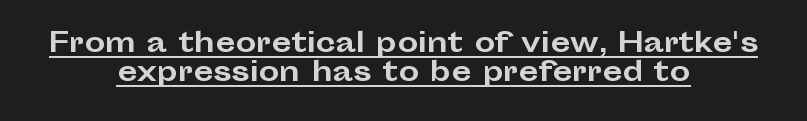
The image shows 26 px bold type, upright; set centered, tight line spacing (1.13x), normal letter spacing, underlined.
